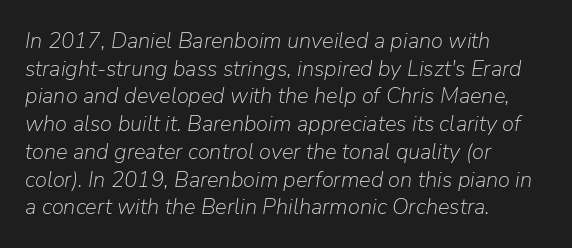
The image shows 22 px text type, italic (leaning right); set left-aligned, normal line spacing (1.26x), normal letter spacing, not underlined.
